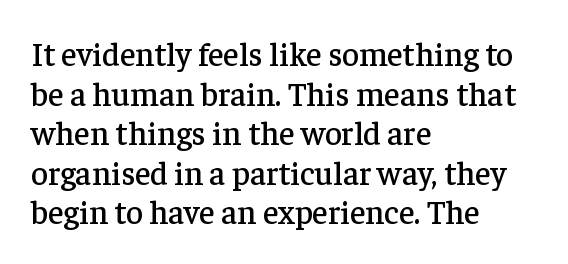
Q: Is the text italic (slanted)? A: No, it is upright.
Q: Is the typeface a serif or a sans-serif typeface? A: Serif.
Q: Is the text underlined? A: No.
Q: How is the paragraph aligned? A: Left-aligned.
Q: Is the spacing between letters normal or unusually wide? A: Normal.
Q: Width (condensed, normal, or wide)? A: Normal.
Q: Stroke contrast? A: Low.
Q: x-height? A: Medium.
Q: Monospaced? A: No.
